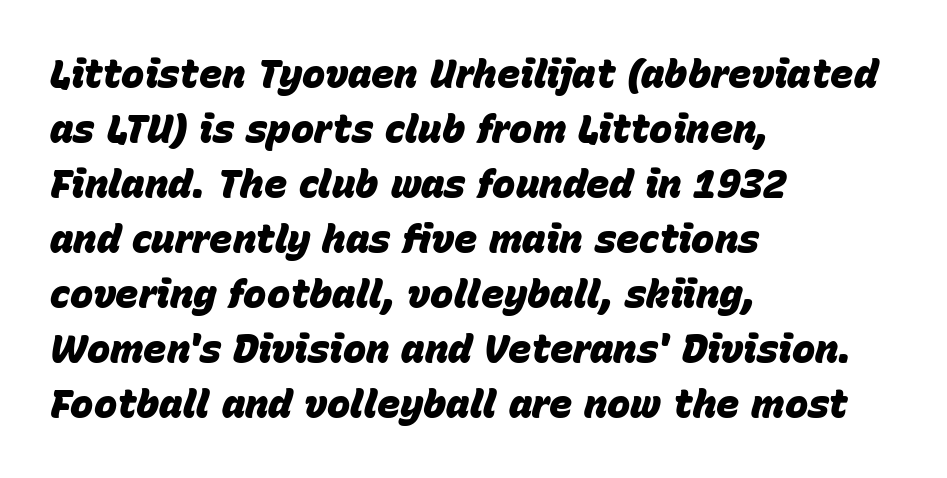
{"italic": "yes", "lean": "right", "slant_degrees": 15, "bold": "yes", "weight": "heavy", "width": "normal", "stroke_contrast": "low", "x_height": "large", "monospaced": "no", "underline": "no", "align": "left", "line_spacing": "normal", "line_spacing_ratio": 1.41, "letter_spacing": "normal", "letter_spacing_em": 0.0, "glyph_px": 39}
